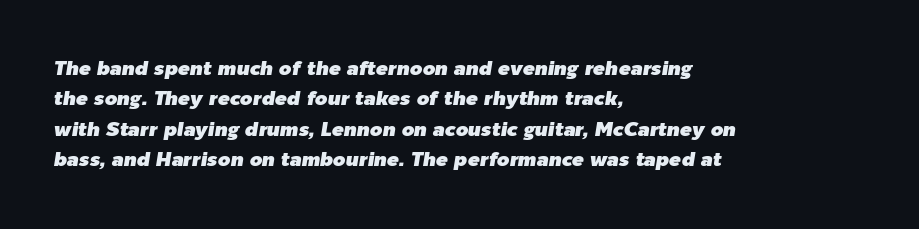
{"italic": "yes", "lean": "right", "slant_degrees": 9, "underline": "no", "align": "left", "line_spacing": "normal", "line_spacing_ratio": 1.52, "letter_spacing": "normal", "letter_spacing_em": 0.0, "glyph_px": 20}
